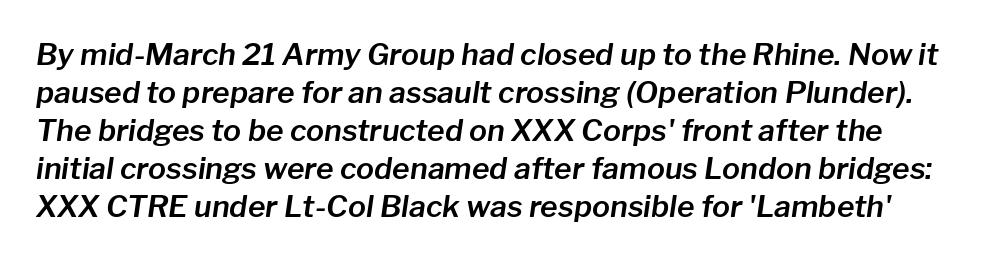
The image shows 30 px text type, italic (leaning right); set normal line spacing (1.27x), normal letter spacing, not underlined; low stroke contrast and a medium x-height.
